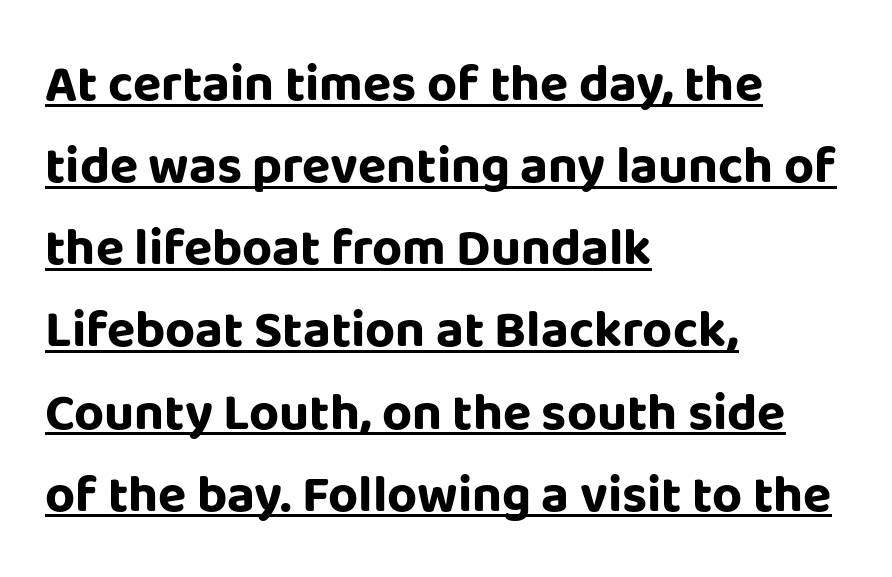
The image shows 52 px bold sans-serif type, upright; set left-aligned, normal line spacing (1.58x), normal letter spacing, underlined; low stroke contrast and a large x-height.
